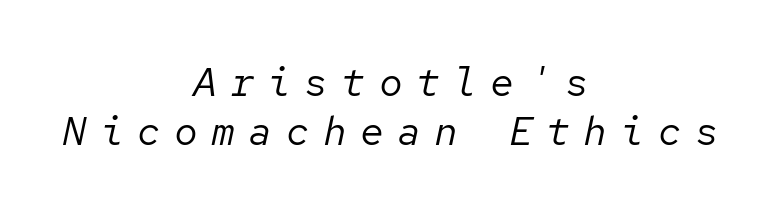
The image shows 40 px regular-weight type, italic (leaning right), monospaced; set centered, line spacing 1.22x, unusually wide letter spacing (+0.33 em), not underlined; low stroke contrast and a medium x-height.
